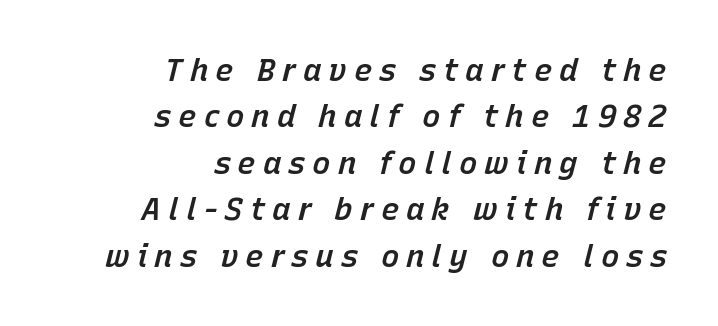
{"italic": "yes", "lean": "right", "slant_degrees": 15, "bold": "semi", "weight": "semibold", "width": "normal", "stroke_contrast": "low", "x_height": "medium", "monospaced": "no", "underline": "no", "align": "right", "line_spacing": "normal", "line_spacing_ratio": 1.5, "letter_spacing": "wide", "letter_spacing_em": 0.22, "glyph_px": 31}
